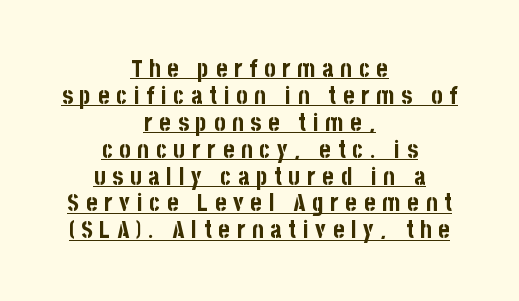
The image shows 24 px bold type, upright; set centered, tight line spacing (1.12x), unusually wide letter spacing (+0.28 em), underlined.
